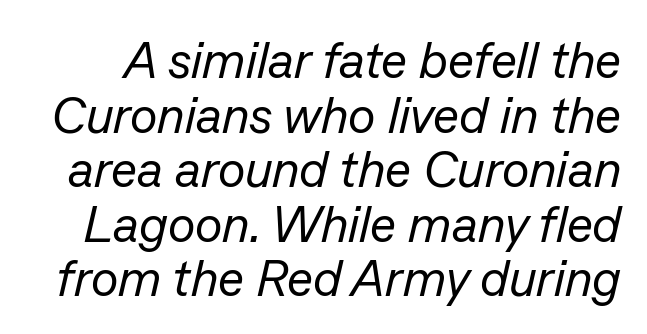
Q: Is the text bold? A: No.
Q: Is the text italic (slanted)? A: Yes, it leans right by about 13 degrees.
Q: Is the text underlined? A: No.
Q: Is the spacing between letters normal or unusually wide? A: Normal.
Q: Is the spacing between lines tight, normal or loose? A: Tight.
Q: Width (condensed, normal, or wide)? A: Normal.
Q: Stroke contrast? A: Low.
Q: x-height? A: Medium.
Q: Monospaced? A: No.
